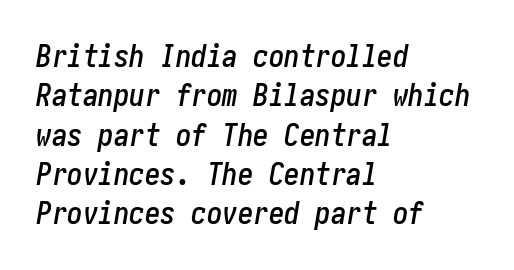
The image shows 31 px condensed type, italic (leaning right); set left-aligned, normal line spacing (1.27x), normal letter spacing, not underlined; low stroke contrast and a medium x-height.
